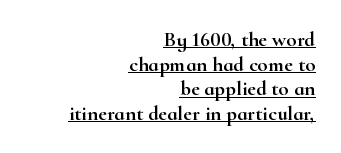
Q: Is the text italic (slanted)? A: No, it is upright.
Q: Is the text underlined? A: Yes.
Q: How is the paragraph aligned? A: Right-aligned.
Q: Is the spacing between letters normal or unusually wide? A: Normal.
